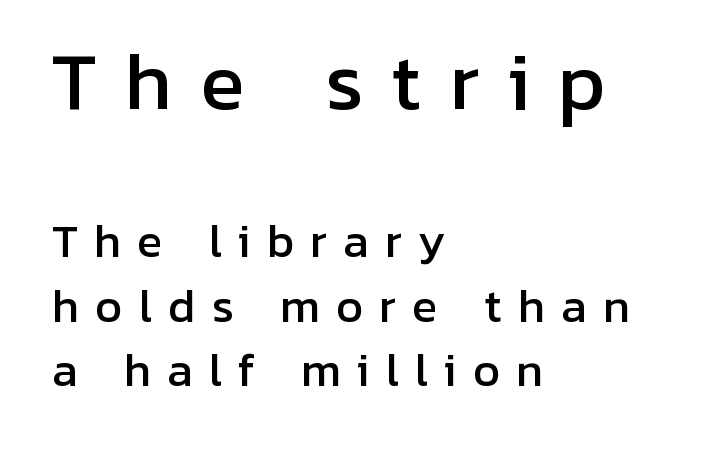
{"serif": "no", "italic": "no", "width": "normal", "stroke_contrast": "low", "x_height": "medium", "monospaced": "no", "underline": "no", "align": "left", "line_spacing": "normal", "line_spacing_ratio": 1.5, "letter_spacing": "wide", "letter_spacing_em": 0.37, "larger_block": "first", "size_ratio": 1.74, "glyph_px": 75}
